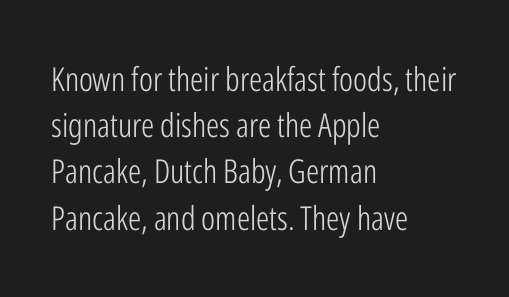
Q: Is the text bold? A: No.
Q: Is the text italic (slanted)? A: No, it is upright.
Q: Is the typeface a serif or a sans-serif typeface? A: Sans-serif.
Q: Is the text underlined? A: No.
Q: How is the paragraph aligned? A: Left-aligned.
Q: Is the spacing between letters normal or unusually wide? A: Normal.
Q: Is the spacing between lines tight, normal or loose? A: Normal.
Q: Width (condensed, normal, or wide)? A: Condensed.
Q: Stroke contrast? A: Low.
Q: x-height? A: Medium.
Q: Monospaced? A: No.
